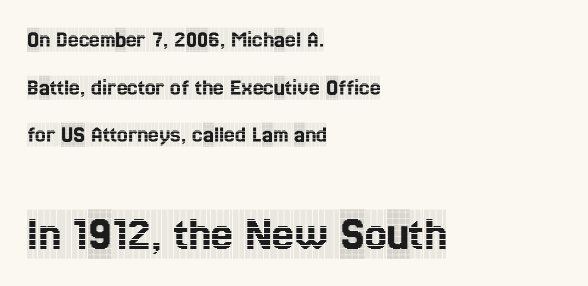
Q: Is the text italic (slanted)? A: No, it is upright.
Q: Is the typeface a serif or a sans-serif typeface? A: Serif.
Q: Is the text underlined? A: No.
Q: How is the paragraph aligned? A: Left-aligned.
Q: Is the spacing between letters normal or unusually wide? A: Normal.
Q: Is the spacing between lines tight, normal or loose? A: Loose.
Q: Which block of text is set in a larger size, the first (top) or the second (bottom)? A: The second (bottom) one.
Q: Width (condensed, normal, or wide)? A: Condensed.
Q: x-height? A: Large.
Q: Monospaced? A: No.
